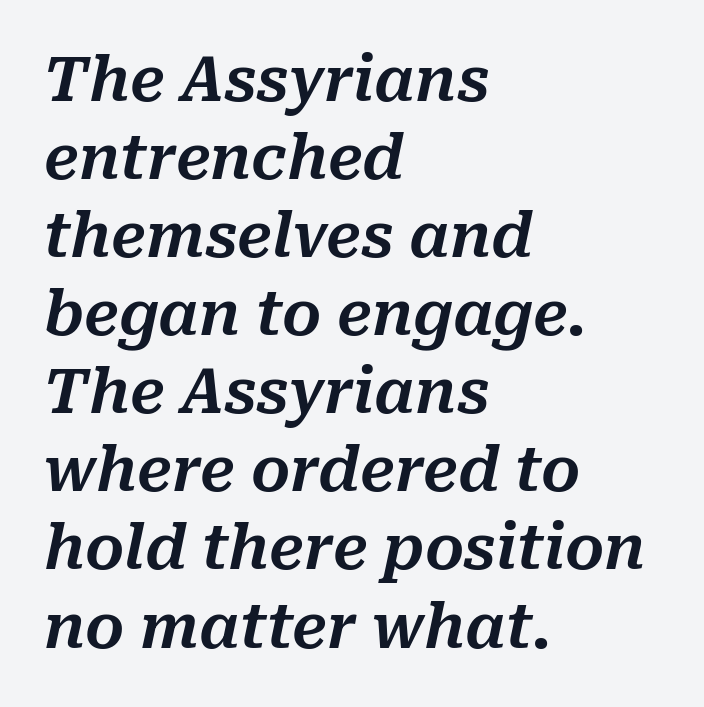
Q: Is the text italic (slanted)? A: Yes, it leans right by about 10 degrees.
Q: Is the text underlined? A: No.
Q: How is the paragraph aligned? A: Left-aligned.
Q: Is the spacing between letters normal or unusually wide? A: Normal.
Q: Is the spacing between lines tight, normal or loose? A: Normal.
Q: Width (condensed, normal, or wide)? A: Normal.
Q: Stroke contrast? A: Medium.
Q: x-height? A: Medium.
Q: Monospaced? A: No.
